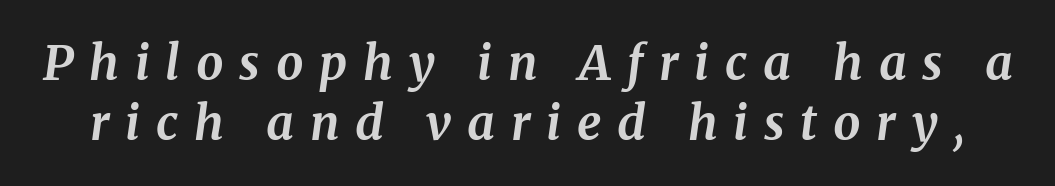
The image shows 48 px bold serif type, italic (leaning right); set line spacing 1.24x, unusually wide letter spacing (+0.33 em), not underlined; medium stroke contrast and a medium x-height.
